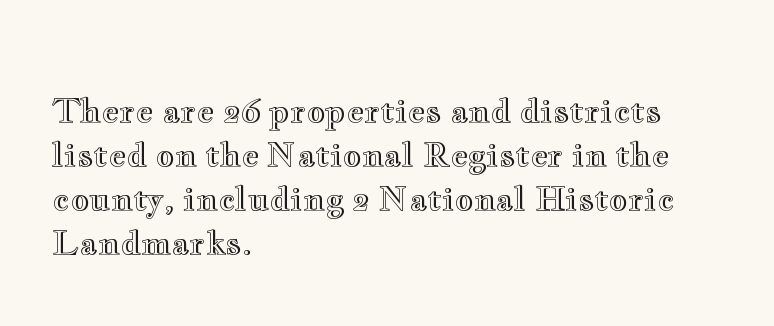
Q: Is the text italic (slanted)? A: No, it is upright.
Q: Is the text underlined? A: No.
Q: How is the paragraph aligned? A: Left-aligned.
Q: Is the spacing between letters normal or unusually wide? A: Normal.
Q: Is the spacing between lines tight, normal or loose? A: Normal.
Q: Width (condensed, normal, or wide)? A: Wide.
Q: x-height? A: Small.
Q: Monospaced? A: No.
